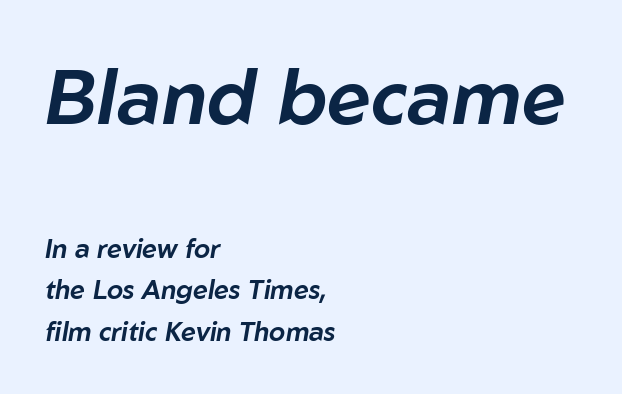
Q: Is the text italic (slanted)? A: Yes, it leans right by about 10 degrees.
Q: Is the text underlined? A: No.
Q: How is the paragraph aligned? A: Left-aligned.
Q: Is the spacing between letters normal or unusually wide? A: Normal.
Q: Is the spacing between lines tight, normal or loose? A: Normal.
Q: Which block of text is set in a larger size, the first (top) or the second (bottom)? A: The first (top) one.
Q: Width (condensed, normal, or wide)? A: Normal.
Q: Stroke contrast? A: Low.
Q: x-height? A: Medium.
Q: Monospaced? A: No.
